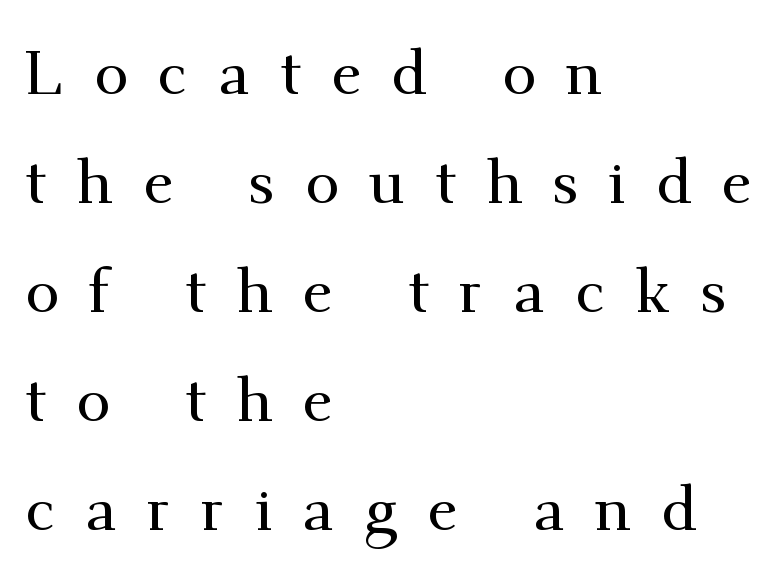
The image shows 62 px serif type, upright; set left-aligned, line spacing 1.76x, unusually wide letter spacing (+0.48 em), not underlined; medium stroke contrast and a small x-height.
